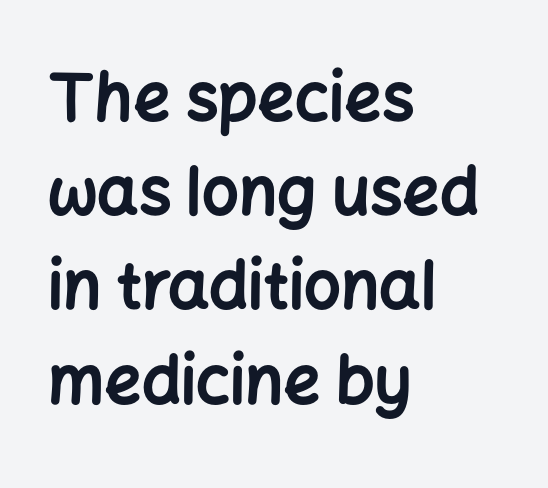
The gap between lines stays unmarked. Do the characters align in a grid? No, the font is proportional. Leading matches the norm, producing a regular column. Note: no serifs on the glyphs. Each line starts at the same left margin while the right side varies. These words are printed bold, with thick strokes throughout.
